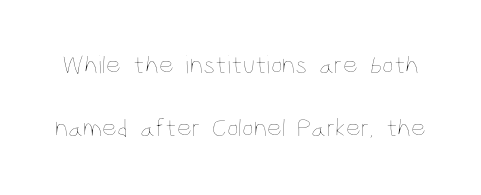
Any mark beneath the type? The region is blank. These glyphs show unthickened strokes, regular width or finer. Interline gaps are noticeably wide in this sample. Every stem runs plumb, perpendicular to the baseline. In terms of letterspacing, this is plain default setting.
